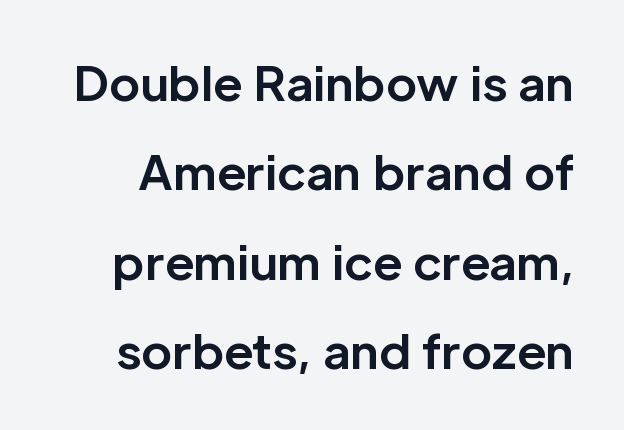
This rendering employs a face without finishing strokes, i.e., a sans-serif. The strip under each line holds only bare page. These lines carry a lot of weight — the face is fully bold. Character widths vary here, with narrow letters taking less room than wide ones. Each new line begins a long way beneath the previous one. The face used here is rendered with its standard letterfit.
